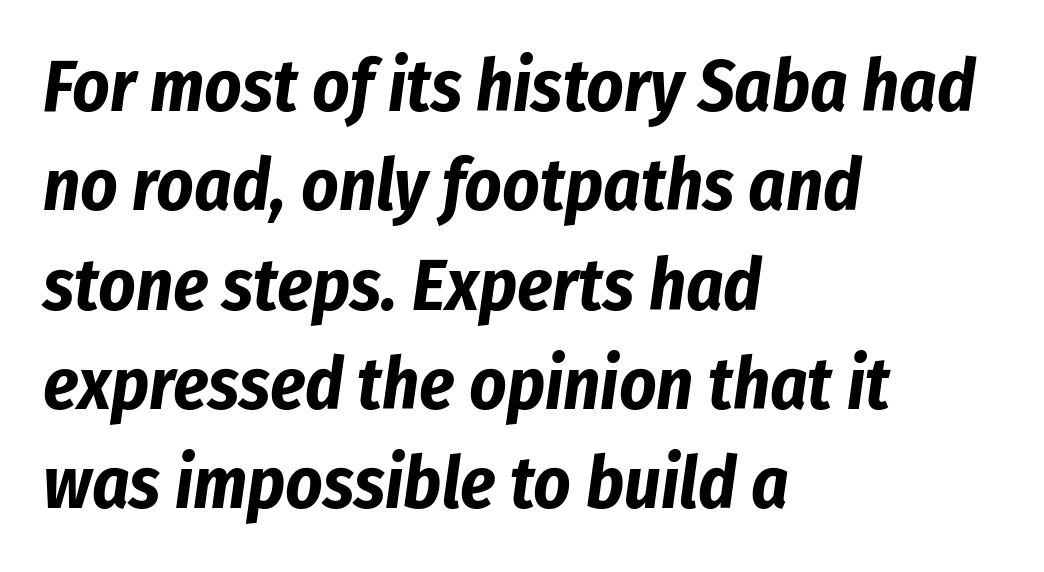
The image shows 72 px bold, condensed type, italic (leaning right); set left-aligned, normal line spacing (1.38x), normal letter spacing, not underlined; low stroke contrast and a medium x-height.
